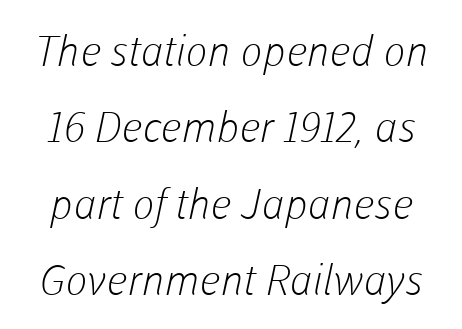
Does the type have serifs? No, each stem ends abruptly. A typesetter would call this zero additional tracking. Glance below the letters and you will spot only blank space. Looks like regular typesetting: each glyph gets only the width it needs. The typesetting does not lean heavy: it is not bold.
